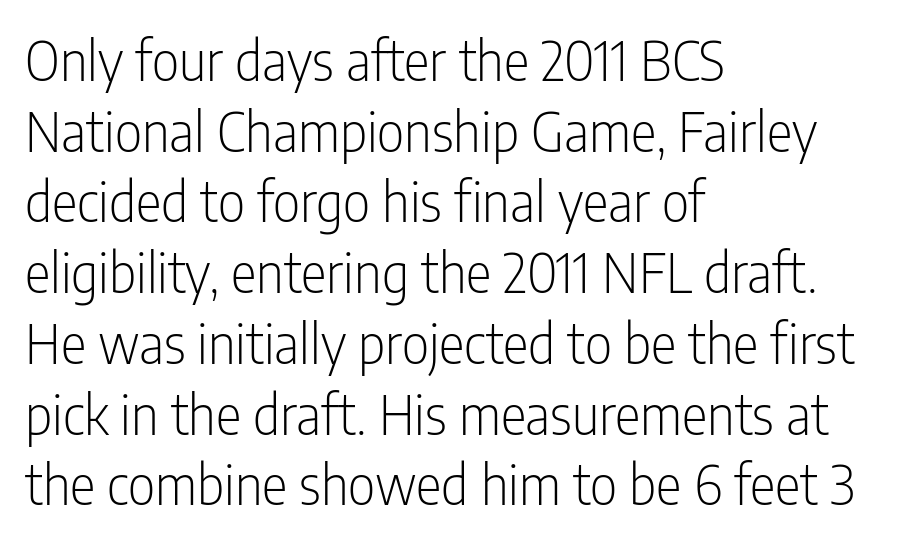
Q: Is the text bold? A: No.
Q: Is the text italic (slanted)? A: No, it is upright.
Q: Is the typeface a serif or a sans-serif typeface? A: Sans-serif.
Q: Is the text underlined? A: No.
Q: How is the paragraph aligned? A: Left-aligned.
Q: Is the spacing between letters normal or unusually wide? A: Normal.
Q: Is the spacing between lines tight, normal or loose? A: Normal.
Q: Width (condensed, normal, or wide)? A: Condensed.
Q: Stroke contrast? A: Low.
Q: x-height? A: Medium.
Q: Monospaced? A: No.
